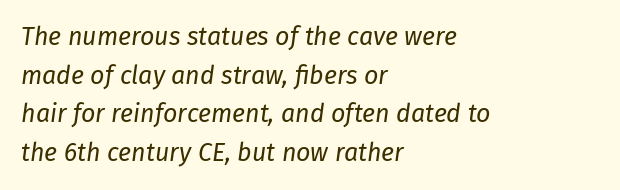
The image shows 25 px text type, italic (leaning right); set left-aligned, normal line spacing (1.55x), normal letter spacing, not underlined.
